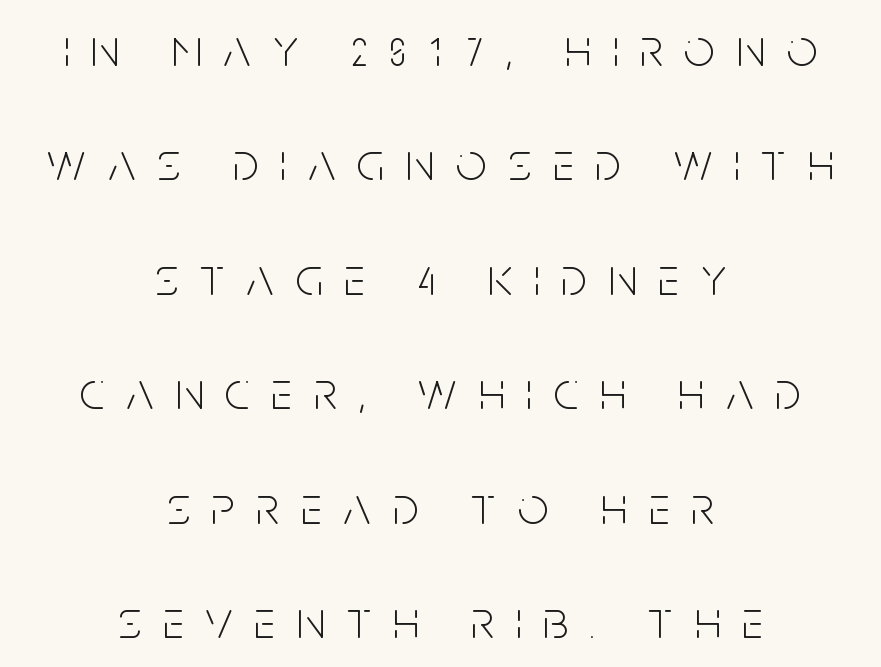
{"serif": "no", "italic": "no", "bold": "no", "weight": "light", "width": "condensed", "stroke_contrast": "low", "x_height": "large", "monospaced": "no", "underline": "no", "align": "center", "line_spacing": "loose", "line_spacing_ratio": 2.12, "letter_spacing": "wide", "letter_spacing_em": 0.4, "glyph_px": 54}
